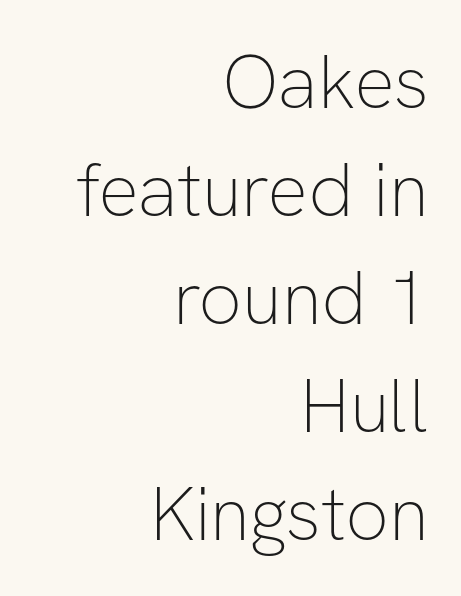
{"serif": "no", "italic": "no", "bold": "no", "weight": "thin", "width": "normal", "stroke_contrast": "low", "x_height": "medium", "monospaced": "no", "underline": "no", "align": "right", "line_spacing": "normal", "line_spacing_ratio": 1.42, "letter_spacing": "normal", "letter_spacing_em": 0.0, "glyph_px": 76}
